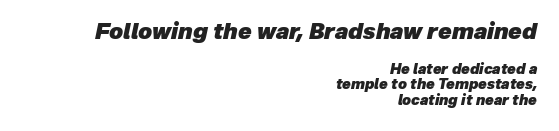
Q: Is the text bold? A: Yes.
Q: Is the text italic (slanted)? A: Yes, it leans right by about 12 degrees.
Q: Is the text underlined? A: No.
Q: How is the paragraph aligned? A: Right-aligned.
Q: Is the spacing between letters normal or unusually wide? A: Normal.
Q: Is the spacing between lines tight, normal or loose? A: Tight.
Q: Which block of text is set in a larger size, the first (top) or the second (bottom)? A: The first (top) one.
